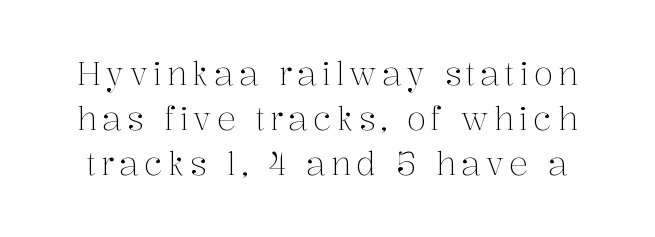
Q: Is the text bold? A: No.
Q: Is the text italic (slanted)? A: No, it is upright.
Q: Is the typeface a serif or a sans-serif typeface? A: Serif.
Q: Is the text underlined? A: No.
Q: Is the spacing between lines tight, normal or loose? A: Normal.
Q: Width (condensed, normal, or wide)? A: Normal.
Q: Stroke contrast? A: Medium.
Q: x-height? A: Medium.
Q: Monospaced? A: No.
